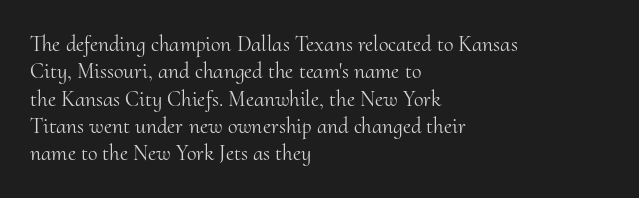
{"italic": "no", "bold": "no", "underline": "no", "align": "left", "line_spacing_ratio": 1.24, "letter_spacing": "normal", "letter_spacing_em": 0.0, "glyph_px": 22}
